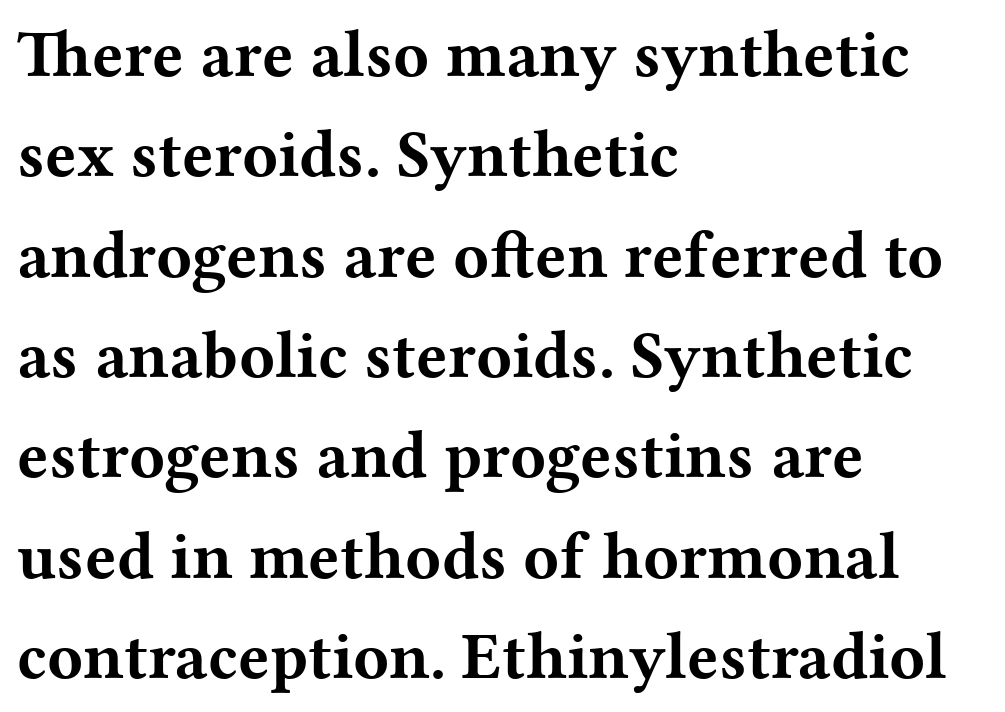
Q: Is the text bold? A: Yes.
Q: Is the text italic (slanted)? A: No, it is upright.
Q: Is the typeface a serif or a sans-serif typeface? A: Serif.
Q: Is the text underlined? A: No.
Q: How is the paragraph aligned? A: Left-aligned.
Q: Is the spacing between letters normal or unusually wide? A: Normal.
Q: Is the spacing between lines tight, normal or loose? A: Normal.
Q: Width (condensed, normal, or wide)? A: Wide.
Q: Stroke contrast? A: Medium.
Q: x-height? A: Medium.
Q: Monospaced? A: No.
